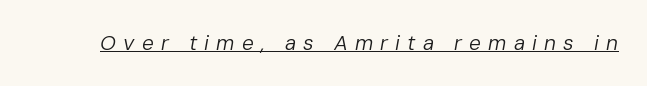
Weight class: somewhere from thin through regular. The words here are underlined. Students, note that the glyphs here are deliberately spaced far apart. Slanted lettering throughout.
